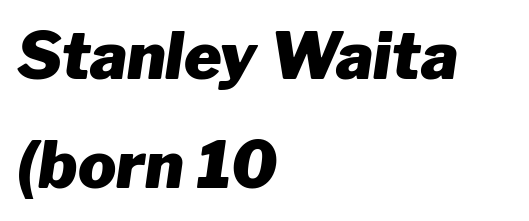
The image shows 64 px heavy type, italic (leaning right); set left-aligned, normal line spacing (1.7x), normal letter spacing, not underlined; low stroke contrast and a medium x-height.
